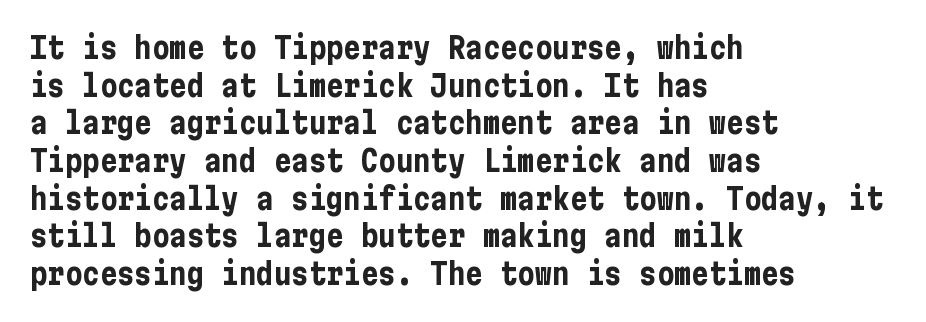
{"serif": "no", "italic": "no", "bold": "yes", "weight": "bold", "width": "condensed", "stroke_contrast": "low", "x_height": "medium", "underline": "no", "align": "left", "line_spacing": "normal", "line_spacing_ratio": 1.3, "letter_spacing": "normal", "letter_spacing_em": 0.0, "glyph_px": 29}
